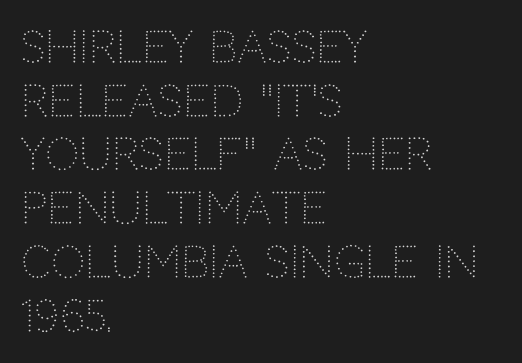
{"serif": "no", "italic": "no", "bold": "no", "weight": "light", "width": "normal", "stroke_contrast": "low", "x_height": "large", "monospaced": "no", "underline": "no", "align": "left", "line_spacing": "normal", "line_spacing_ratio": 1.25, "letter_spacing": "normal", "letter_spacing_em": 0.0, "glyph_px": 43}
